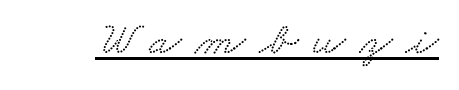
The image shows 47 px wide type; set unusually wide letter spacing (+0.28 em), underlined; low stroke contrast and a small x-height.
